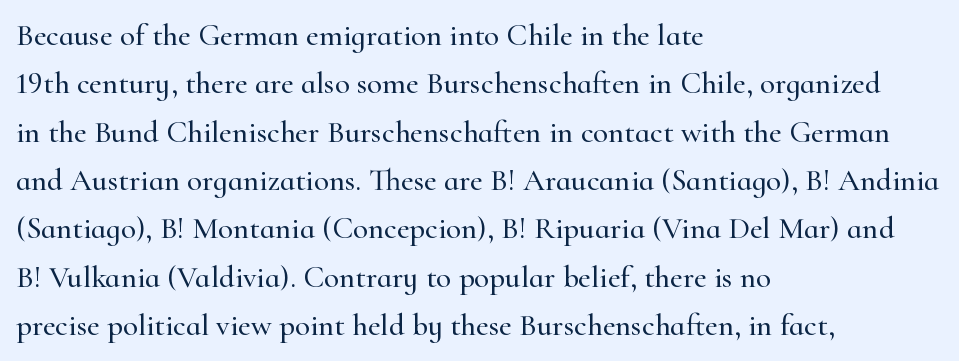
Q: Is the text italic (slanted)? A: No, it is upright.
Q: Is the typeface a serif or a sans-serif typeface? A: Serif.
Q: Is the text underlined? A: No.
Q: How is the paragraph aligned? A: Left-aligned.
Q: Is the spacing between letters normal or unusually wide? A: Normal.
Q: Is the spacing between lines tight, normal or loose? A: Normal.
Q: Width (condensed, normal, or wide)? A: Normal.
Q: Stroke contrast? A: High.
Q: x-height? A: Small.
Q: Monospaced? A: No.
